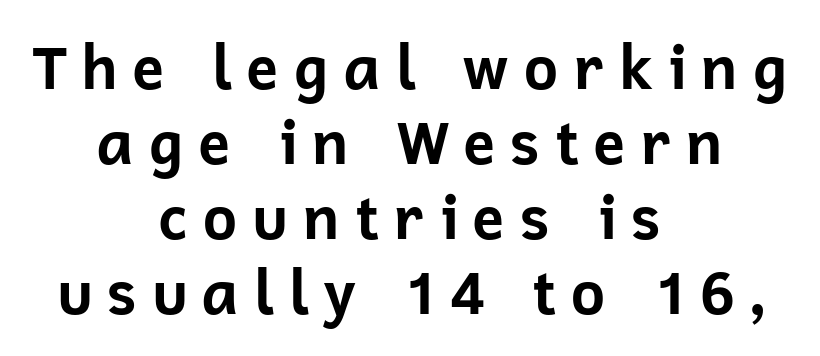
{"serif": "no", "italic": "no", "bold": "yes", "weight": "bold", "width": "normal", "stroke_contrast": "low", "x_height": "medium", "monospaced": "no", "underline": "no", "align": "center", "line_spacing": "normal", "line_spacing_ratio": 1.25, "letter_spacing": "wide", "letter_spacing_em": 0.22, "glyph_px": 60}
